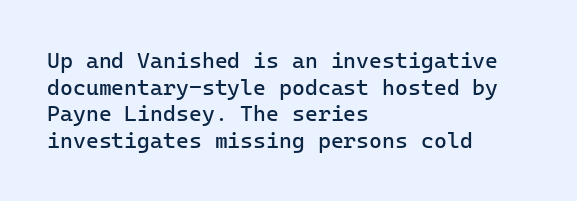
The face used here is rendered with its standard letterfit. The rag falls on the right side of this text block. The typeface has the unassuming heft of standard copy or less. Italic: no, the glyphs are upright roman.
